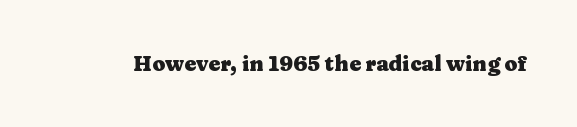
Q: Is the text bold? A: Yes.
Q: Is the text italic (slanted)? A: No, it is upright.
Q: Is the text underlined? A: No.
Q: Is the spacing between letters normal or unusually wide? A: Normal.
